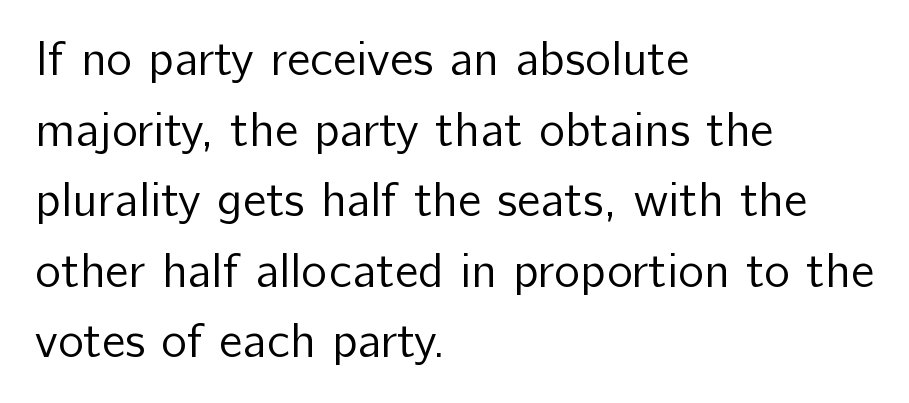
The image shows 49 px regular-weight sans-serif type, upright; set left-aligned, normal line spacing (1.44x), normal letter spacing, not underlined; low stroke contrast and a medium x-height.
